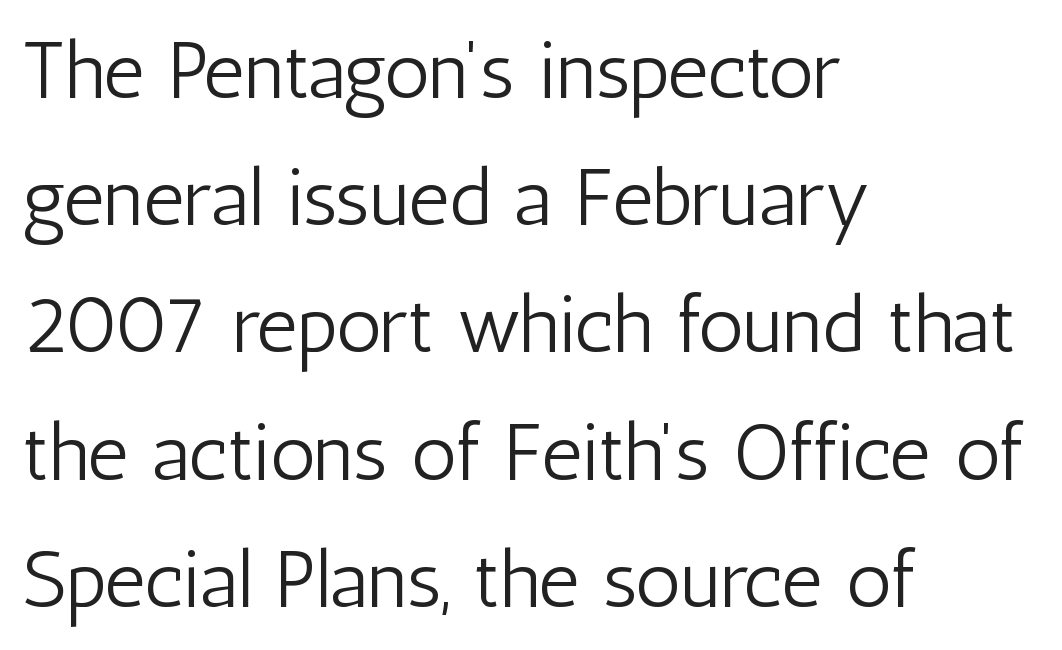
The image shows 80 px light, condensed sans-serif type, upright; set left-aligned, normal line spacing (1.59x), normal letter spacing, not underlined; low stroke contrast and a medium x-height.
